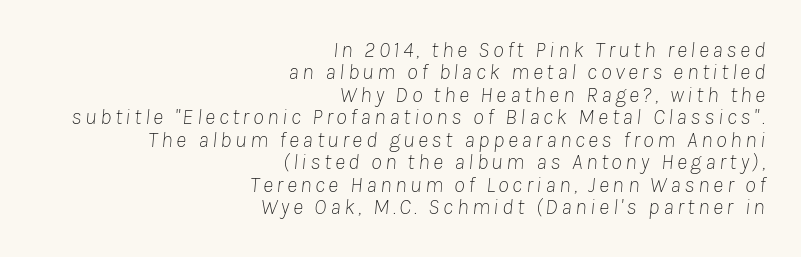
Q: Is the text bold? A: No.
Q: Is the text italic (slanted)? A: Yes, it leans right by about 8 degrees.
Q: Is the text underlined? A: No.
Q: How is the paragraph aligned? A: Right-aligned.
Q: Is the spacing between lines tight, normal or loose? A: Tight.
